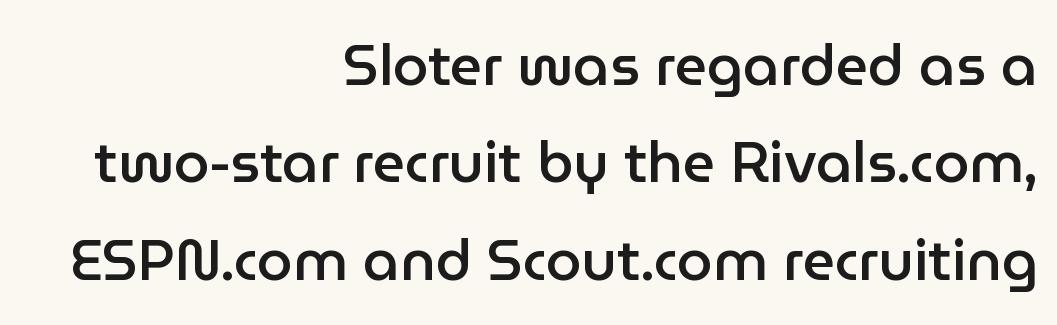
Q: Is the text bold? A: Semi-bold.
Q: Is the text italic (slanted)? A: No, it is upright.
Q: Is the typeface a serif or a sans-serif typeface? A: Sans-serif.
Q: Is the text underlined? A: No.
Q: How is the paragraph aligned? A: Right-aligned.
Q: Is the spacing between letters normal or unusually wide? A: Normal.
Q: Width (condensed, normal, or wide)? A: Normal.
Q: Stroke contrast? A: Low.
Q: x-height? A: Medium.
Q: Monospaced? A: No.
